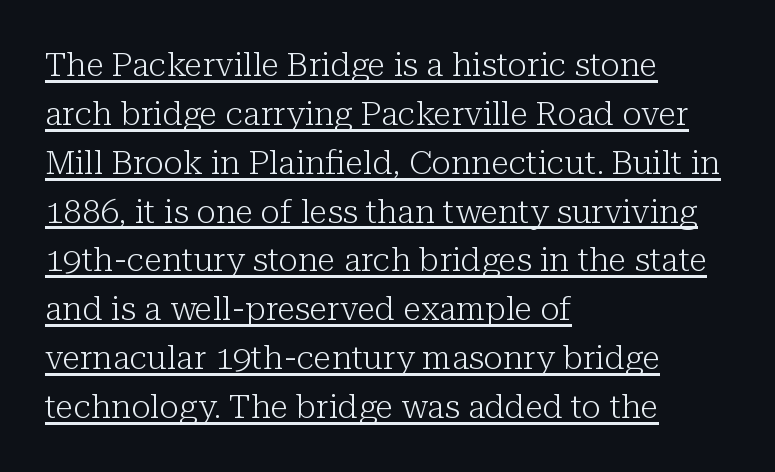
Q: Is the text bold? A: No.
Q: Is the text italic (slanted)? A: No, it is upright.
Q: Is the typeface a serif or a sans-serif typeface? A: Serif.
Q: Is the text underlined? A: Yes.
Q: How is the paragraph aligned? A: Left-aligned.
Q: Is the spacing between letters normal or unusually wide? A: Normal.
Q: Is the spacing between lines tight, normal or loose? A: Normal.
Q: Width (condensed, normal, or wide)? A: Normal.
Q: Stroke contrast? A: Low.
Q: x-height? A: Medium.
Q: Monospaced? A: No.
